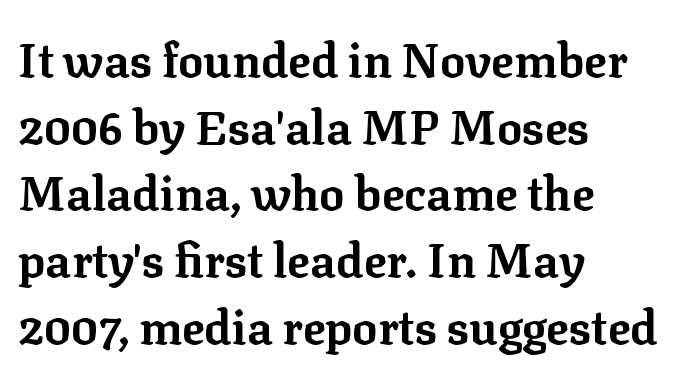
Ordinary non-slanted type is in use. Short and long lines alike share a common starting point at left. Descenders are the only things crossing below the line. This sample has the flowing, uneven cadence of proportional lettering.
